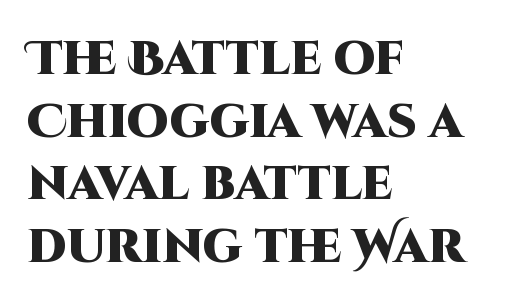
The image shows 47 px heavy sans-serif type, upright; set left-aligned, normal line spacing (1.33x), normal letter spacing, not underlined; high stroke contrast and a large x-height.
